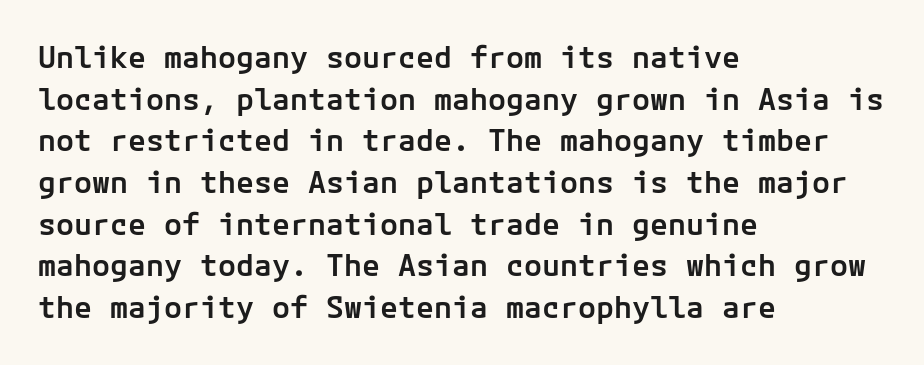
The strokes are fattened partway — semibold, not bold. Type without underlining. This block has exactly the height ordinary leading produces. Layout note: lines flush left. Nothing sits at the stroke ends, so this counts as sans-serif.
